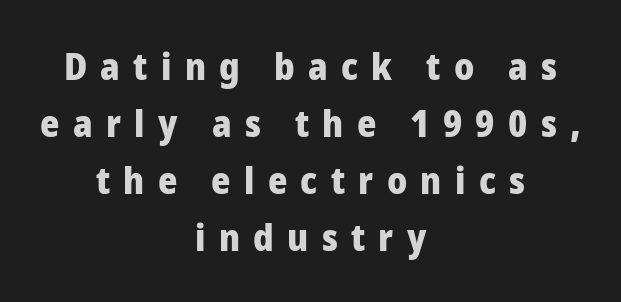
A typesetter would call this proportional, since set widths differ per character. A clean baseline with only descenders dipping below it. Inter-character spacing is expanded well beyond the font's built-in metrics. The letters carry no serifs — their stems end cleanly without finishing strokes. When letters stand straight like this, we call the style roman or upright.
